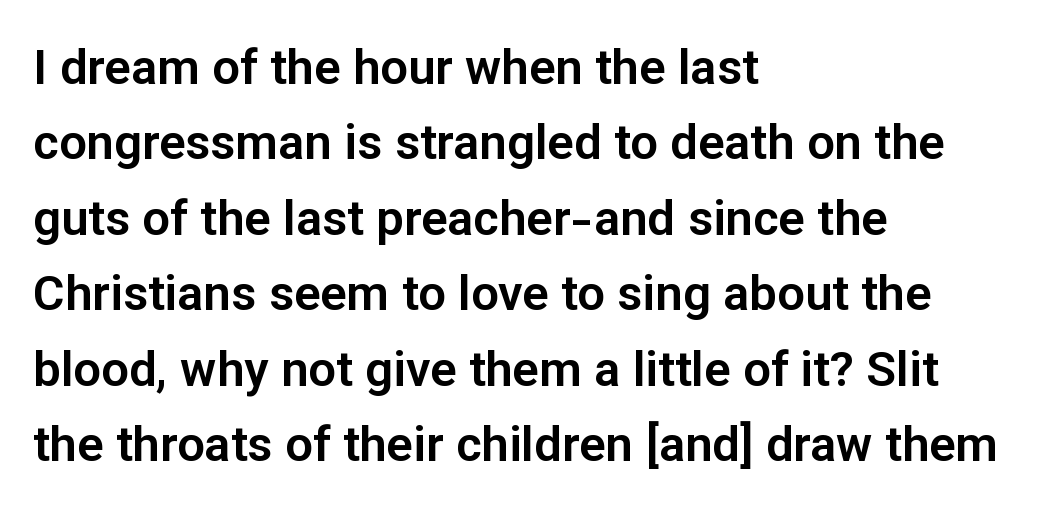
There is no visible air inserted between adjacent glyphs. The characters display no serif detailing; their extremities are plain. Decoration check: the copy has no underline. The line-height multiplier appears to be the usual default.
